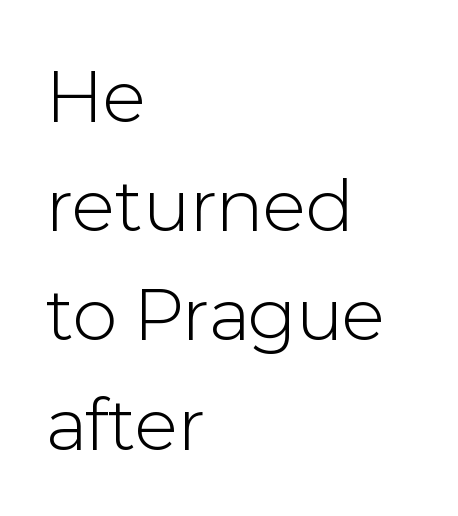
This sample has the flowing, uneven cadence of proportional lettering. The line-height multiplier appears to be the usual default. The glyphs in this specimen are sans serif. The words here are not underlined. Every character sits straight up, as roman type does. Weight class: somewhere from thin through regular.
